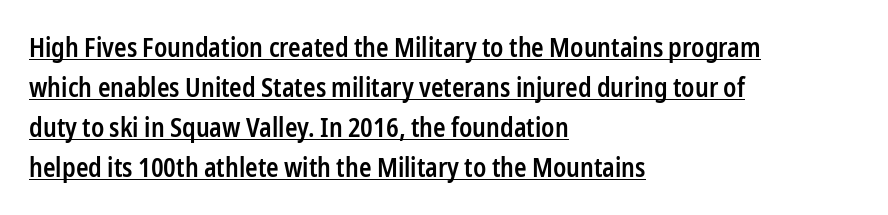
Q: Is the text bold? A: Semi-bold.
Q: Is the text italic (slanted)? A: No, it is upright.
Q: Is the text underlined? A: Yes.
Q: How is the paragraph aligned? A: Left-aligned.
Q: Is the spacing between letters normal or unusually wide? A: Normal.
Q: Is the spacing between lines tight, normal or loose? A: Normal.
